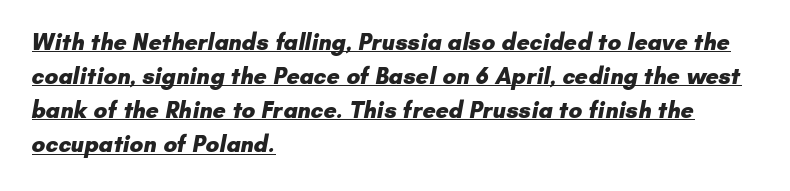
These lines sit exactly where default settings would place them. These lines stack with their left ends in a neat column. The typesetting leans heavy: a genuine bold. The line texture is even and compact thanks to regular tracking. The rendered words wear a rule along their underside.
